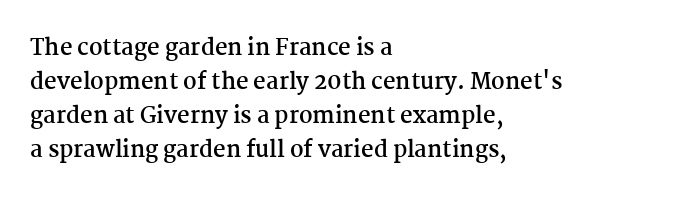
The lettering holds an erect, upright posture throughout. No word sits above an underline. Thick stems and heavy bowls — unmistakably bold. How are the letters spaced? Ordinarily, with no added tracking. Line beginnings align vertically; line endings do not.
